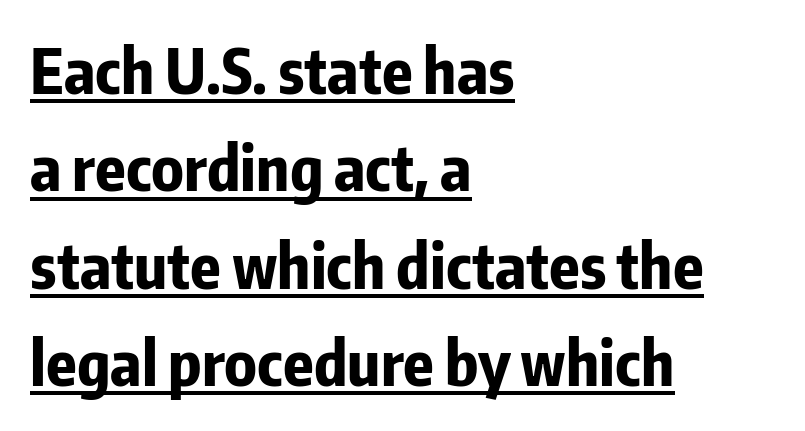
A student would call this left alignment; a typographer would say flush left, rag right. Here the glyphs are tracked normally, forming tight word shapes. Vertical spacing — default. The letters stand straight up with perfectly vertical stems. Note the varied advance widths — an 'i' is clearly narrower than an 'm'.
